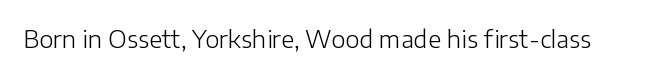
Q: Is the text bold? A: No.
Q: Is the text italic (slanted)? A: No, it is upright.
Q: Is the text underlined? A: No.
Q: Is the spacing between letters normal or unusually wide? A: Normal.
